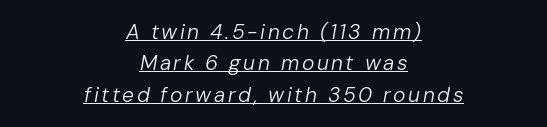
Q: Is the text bold? A: No.
Q: Is the text italic (slanted)? A: Yes, it leans right by about 10 degrees.
Q: Is the text underlined? A: Yes.
Q: How is the paragraph aligned? A: Centered.
Q: Is the spacing between lines tight, normal or loose? A: Normal.
